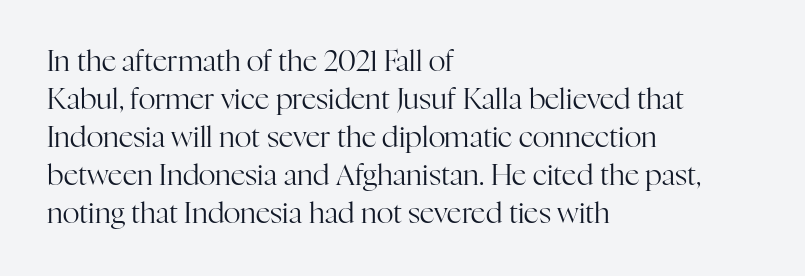
{"serif": "yes", "italic": "no", "bold": "no", "weight": "regular", "width": "normal", "stroke_contrast": "high", "x_height": "medium", "monospaced": "no", "underline": "no", "align": "left", "line_spacing": "normal", "line_spacing_ratio": 1.31, "letter_spacing": "normal", "letter_spacing_em": 0.0, "glyph_px": 29}
